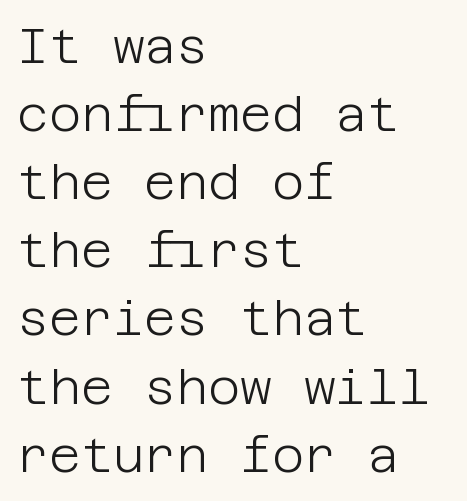
Q: Is the text bold? A: No.
Q: Is the text italic (slanted)? A: No, it is upright.
Q: Is the typeface a serif or a sans-serif typeface? A: Sans-serif.
Q: Is the text underlined? A: No.
Q: How is the paragraph aligned? A: Left-aligned.
Q: Is the spacing between letters normal or unusually wide? A: Normal.
Q: Is the spacing between lines tight, normal or loose? A: Normal.
Q: Width (condensed, normal, or wide)? A: Normal.
Q: Stroke contrast? A: Low.
Q: x-height? A: Large.
